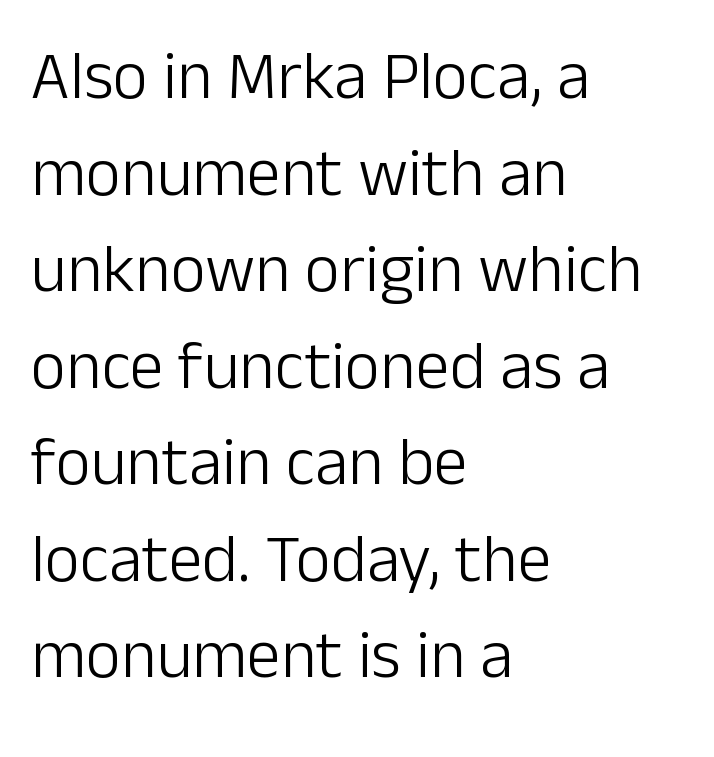
{"serif": "no", "italic": "no", "bold": "no", "weight": "light", "width": "normal", "stroke_contrast": "low", "x_height": "medium", "monospaced": "no", "underline": "no", "align": "left", "line_spacing": "normal", "line_spacing_ratio": 1.42, "letter_spacing": "normal", "letter_spacing_em": 0.0, "glyph_px": 68}
